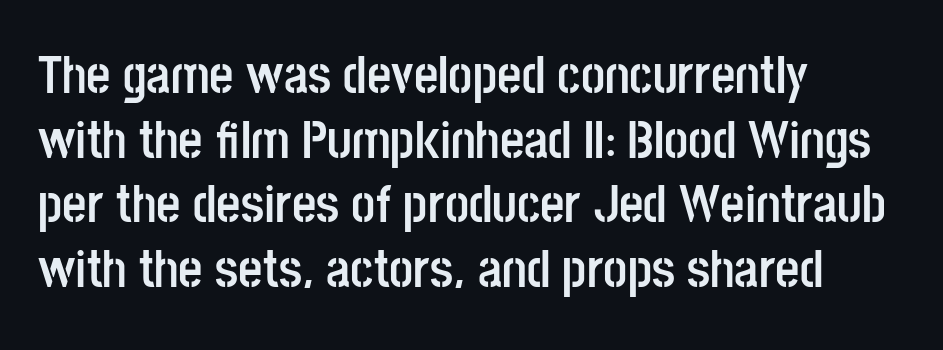
The image shows 53 px semibold, condensed sans-serif type, upright; set left-aligned, line spacing 1.22x, normal letter spacing, not underlined; low stroke contrast and a large x-height.
